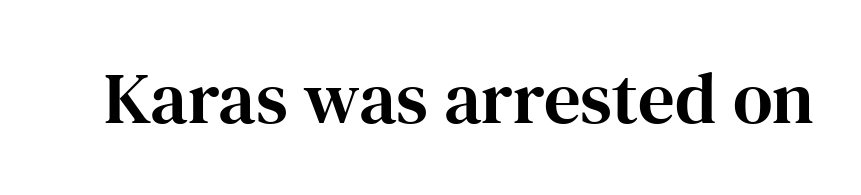
The image shows 73 px serif type, upright; set normal letter spacing, not underlined; high stroke contrast and a medium x-height.
